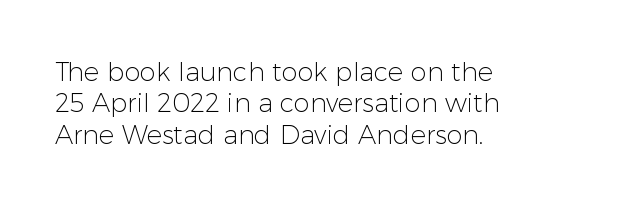
What stands out about the letter spacing? Nothing — it is the standard amount. The rendering anchors every line to the left-hand side. A light-to-regular cut is what we see here. Ordinary non-slanted type is in use.
